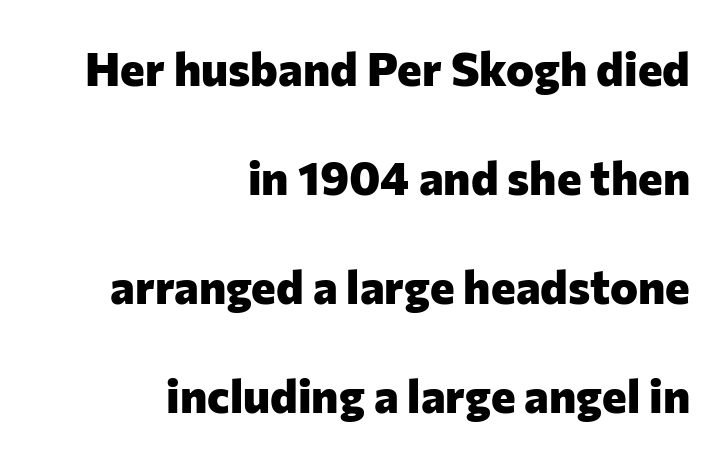
The image shows 47 px heavy sans-serif type, upright; set right-aligned, loose line spacing (2.32x), normal letter spacing, not underlined; low stroke contrast and a medium x-height.
